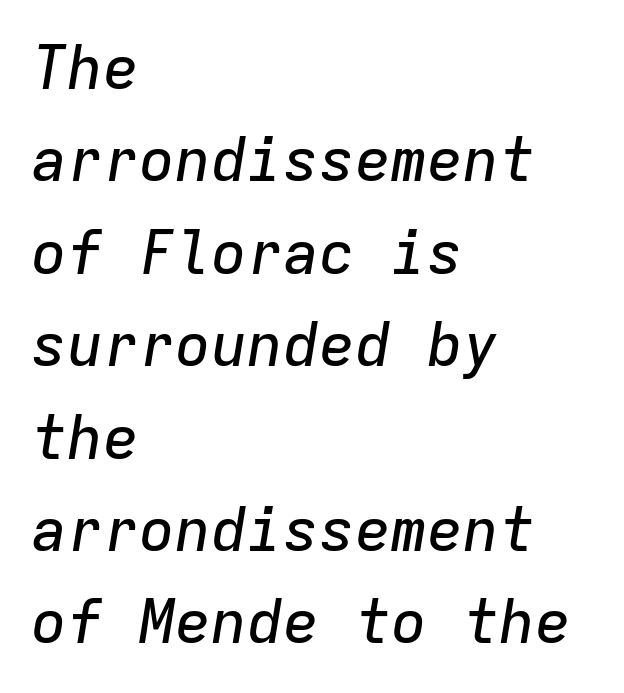
{"italic": "yes", "lean": "right", "slant_degrees": 9, "width": "normal", "stroke_contrast": "low", "x_height": "medium", "monospaced": "yes", "underline": "no", "align": "left", "line_spacing": "normal", "line_spacing_ratio": 1.54, "letter_spacing": "normal", "letter_spacing_em": 0.0, "glyph_px": 60}
